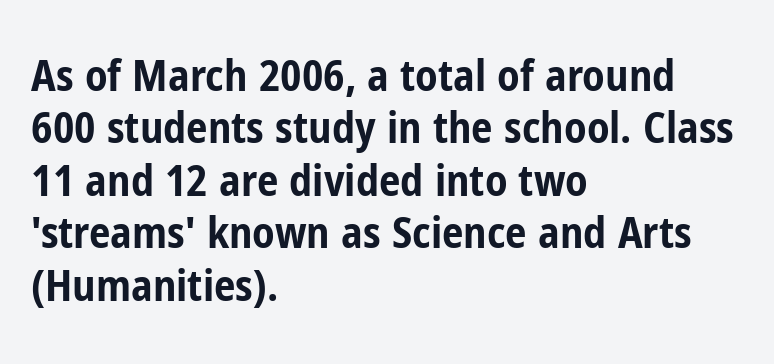
This sample has the flowing, uneven cadence of proportional lettering. The font family rendered here belongs to the sans-serif group. Chunky letters — that's bold for sure. Words appear dense and cohesive because spacing is normal. When letters stand straight like this, we call the style roman or upright.
